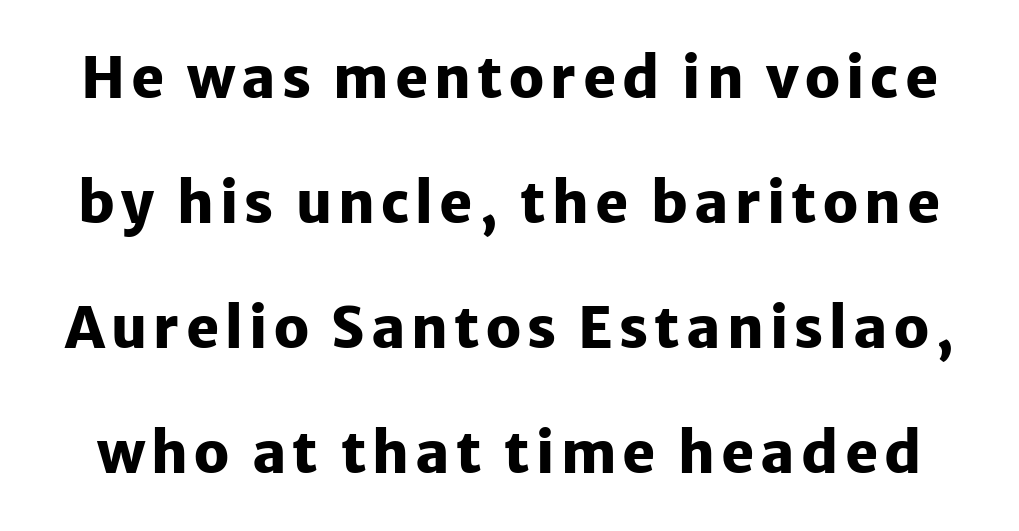
Q: Is the text bold? A: Yes.
Q: Is the text italic (slanted)? A: No, it is upright.
Q: Is the typeface a serif or a sans-serif typeface? A: Sans-serif.
Q: Is the text underlined? A: No.
Q: Is the spacing between lines tight, normal or loose? A: Loose.
Q: Width (condensed, normal, or wide)? A: Normal.
Q: Stroke contrast? A: Low.
Q: x-height? A: Medium.
Q: Monospaced? A: No.
